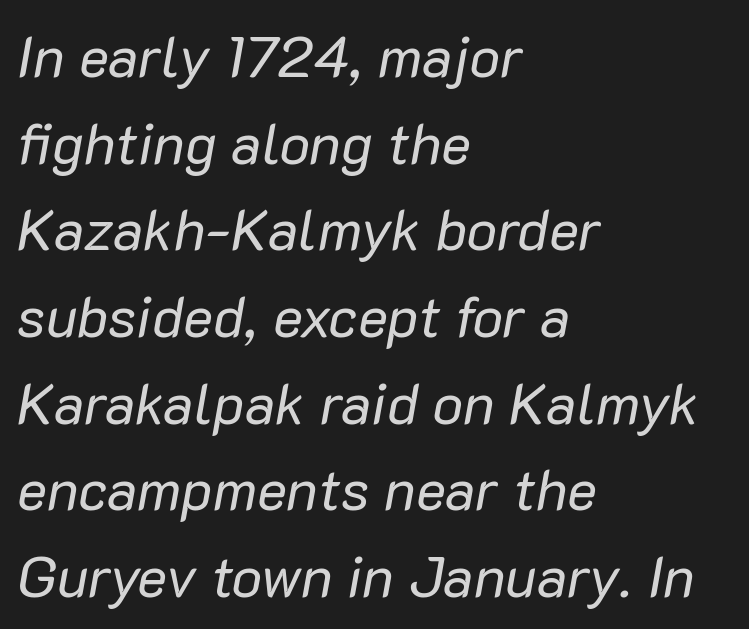
The image shows 57 px regular-weight type, italic (leaning right); set left-aligned, normal line spacing (1.52x), normal letter spacing, not underlined; low stroke contrast and a medium x-height.
